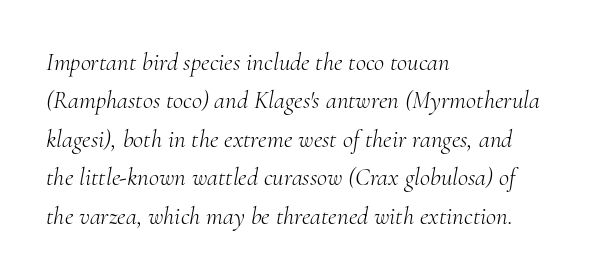
Q: Is the text bold? A: No.
Q: Is the text italic (slanted)? A: Yes, it leans right by about 10 degrees.
Q: Is the text underlined? A: No.
Q: How is the paragraph aligned? A: Left-aligned.
Q: Is the spacing between letters normal or unusually wide? A: Normal.
Q: Is the spacing between lines tight, normal or loose? A: Normal.
